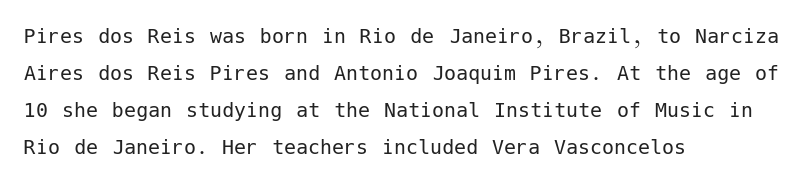
The image shows 24 px text type, upright; set left-aligned, normal line spacing (1.54x), normal letter spacing, not underlined.
